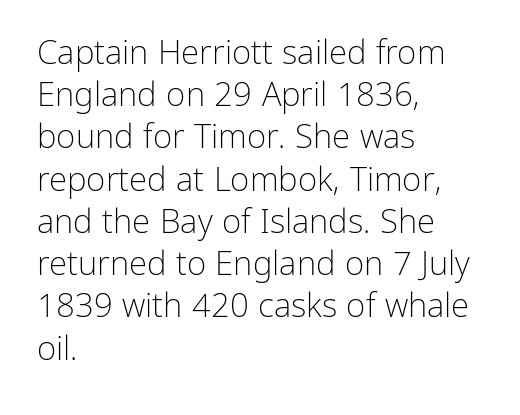
The image shows 33 px light sans-serif type, upright; set left-aligned, normal line spacing (1.28x), normal letter spacing, not underlined; low stroke contrast and a medium x-height.
